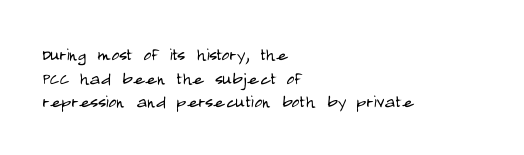
{"italic": "no", "bold": "no", "underline": "no", "align": "left", "line_spacing": "tight", "line_spacing_ratio": 1.07, "letter_spacing": "normal", "letter_spacing_em": 0.0, "glyph_px": 22}
